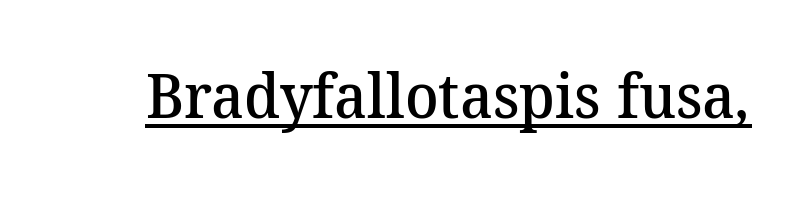
You could not count columns in this text — the font is proportionally spaced. The face used here appears with an underline applied. Look at the bottom of the vertical strokes: they flare into serifs here. The typesetting leans somewhat heavy: a semibold. Standard letterfit; no display-style spreading of the glyphs.
